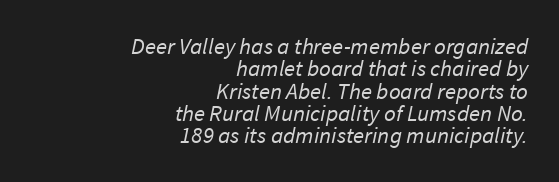
{"bold": "no", "underline": "no", "align": "right", "line_spacing": "tight", "line_spacing_ratio": 0.97, "letter_spacing": "normal", "letter_spacing_em": 0.0, "glyph_px": 23}
